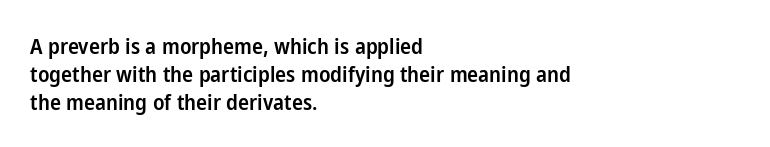
Q: Is the text bold? A: Semi-bold.
Q: Is the text italic (slanted)? A: No, it is upright.
Q: Is the text underlined? A: No.
Q: How is the paragraph aligned? A: Left-aligned.
Q: Is the spacing between letters normal or unusually wide? A: Normal.
Q: Is the spacing between lines tight, normal or loose? A: Normal.
